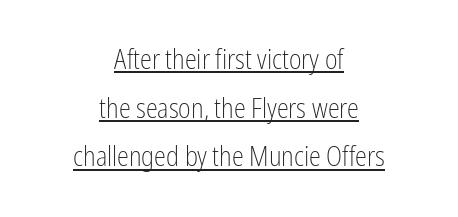
Q: Is the text bold? A: No.
Q: Is the text italic (slanted)? A: No, it is upright.
Q: Is the text underlined? A: Yes.
Q: How is the paragraph aligned? A: Centered.
Q: Is the spacing between letters normal or unusually wide? A: Normal.
